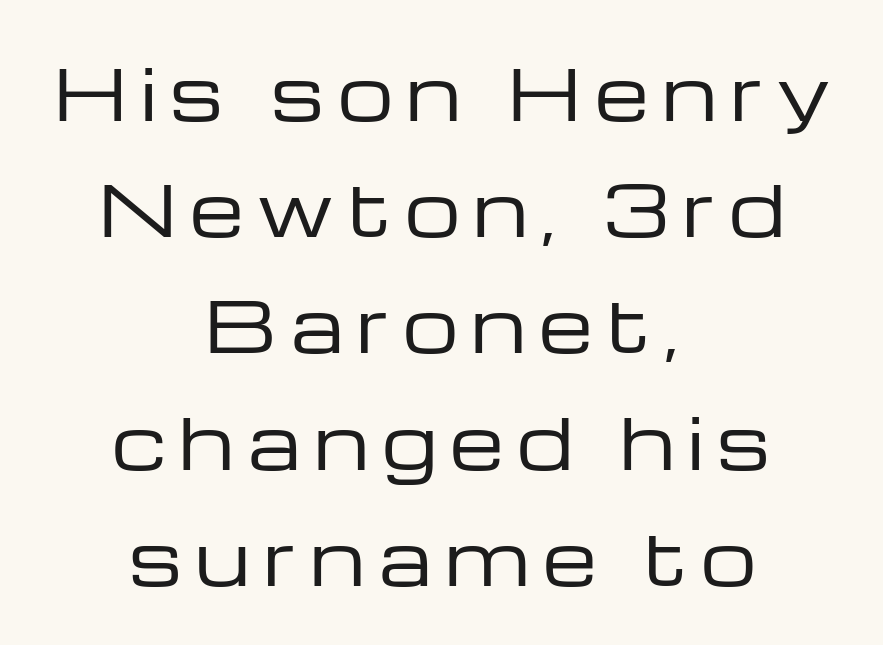
Q: Is the text bold? A: No.
Q: Is the text italic (slanted)? A: No, it is upright.
Q: Is the typeface a serif or a sans-serif typeface? A: Sans-serif.
Q: Is the text underlined? A: No.
Q: How is the paragraph aligned? A: Centered.
Q: Is the spacing between lines tight, normal or loose? A: Normal.
Q: Width (condensed, normal, or wide)? A: Wide.
Q: Stroke contrast? A: Low.
Q: x-height? A: Medium.
Q: Monospaced? A: No.
